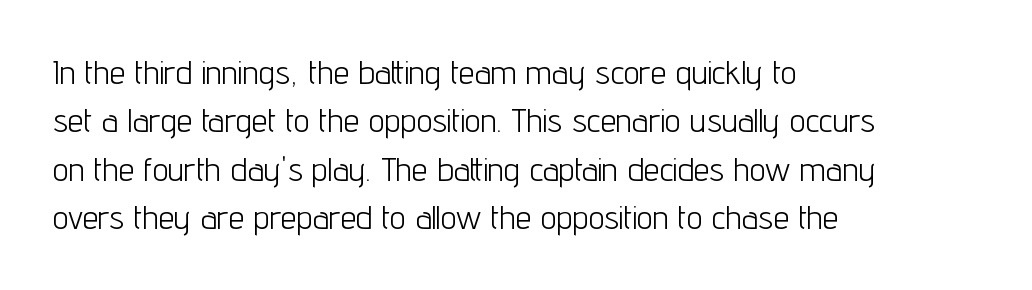
Q: Is the text bold? A: No.
Q: Is the text italic (slanted)? A: No, it is upright.
Q: Is the typeface a serif or a sans-serif typeface? A: Sans-serif.
Q: Is the text underlined? A: No.
Q: How is the paragraph aligned? A: Left-aligned.
Q: Is the spacing between letters normal or unusually wide? A: Normal.
Q: Is the spacing between lines tight, normal or loose? A: Normal.
Q: Width (condensed, normal, or wide)? A: Condensed.
Q: Stroke contrast? A: Low.
Q: x-height? A: Medium.
Q: Monospaced? A: No.
